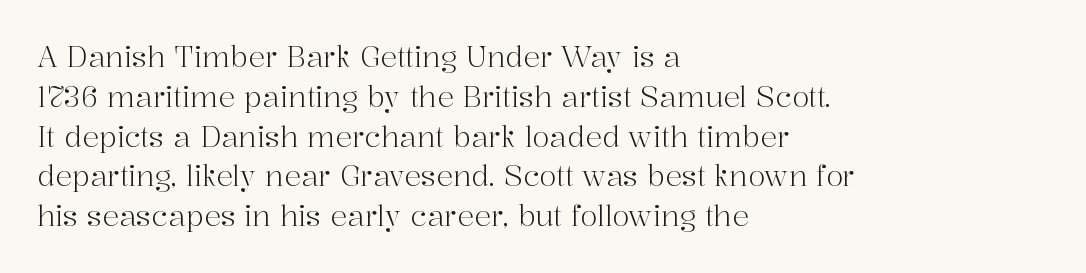
Teacher's note: observe the even left margin — that is flush-left alignment. The lettering holds an erect, upright posture throughout. Descenders are the only things crossing below the line. The passage shown stacks its lines at a standard gap.
